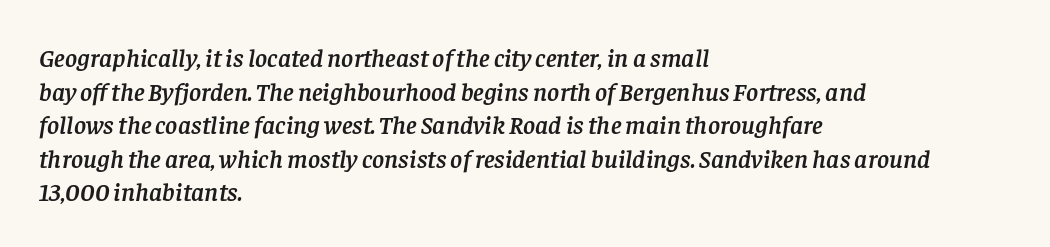
{"italic": "yes", "lean": "right", "slant_degrees": 8, "underline": "no", "align": "left", "line_spacing": "normal", "line_spacing_ratio": 1.29, "letter_spacing": "normal", "letter_spacing_em": 0.0, "glyph_px": 26}
